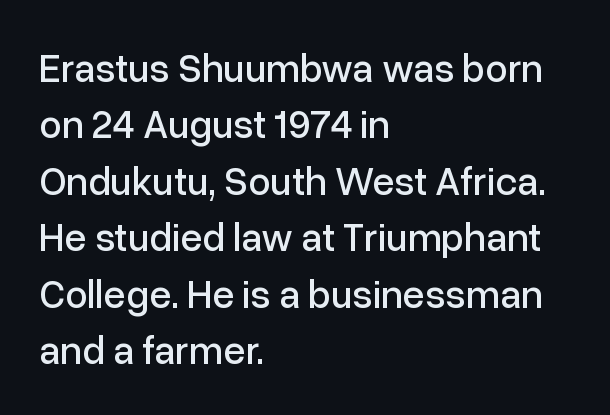
The image shows 40 px sans-serif type, upright; set left-aligned, normal line spacing (1.41x), normal letter spacing, not underlined; low stroke contrast and a medium x-height.
